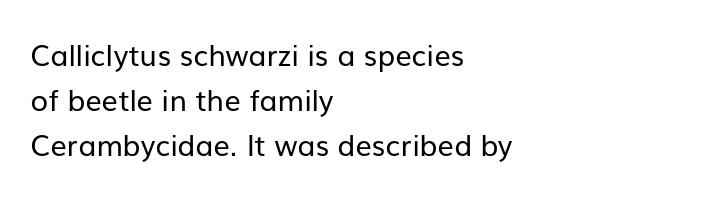
{"serif": "no", "italic": "no", "bold": "no", "weight": "regular", "width": "normal", "stroke_contrast": "low", "x_height": "medium", "monospaced": "no", "underline": "no", "align": "left", "line_spacing": "normal", "line_spacing_ratio": 1.56, "letter_spacing": "normal", "letter_spacing_em": 0.0, "glyph_px": 29}
